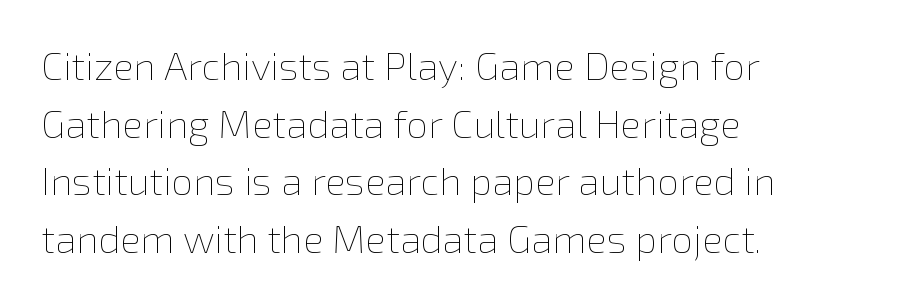
Here the designer chose a conventional face with non-uniform glyph widths. Is the stroke heavy? The answer is a plain regular-or-lighter. The rag falls on the right side of this text block. The foot of each line stays bare and open. Regular leading. There is no visible air inserted between adjacent glyphs.
